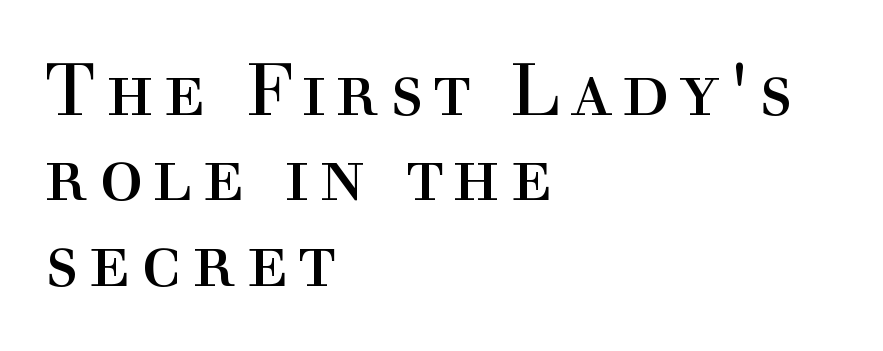
Do the characters align in a grid? No, the font is proportional. This sample is left-justified, so line endings fall wherever the words run out. No italicization has been applied; the sample stays upright. Think standard paragraph weight, or any step lighter than that. Rule under the text: the space is simply empty. Observe the serifs anchoring each vertical stroke in this sample.
